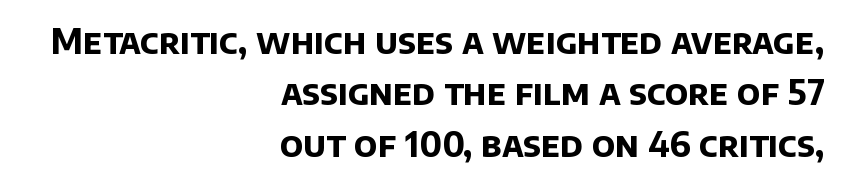
{"serif": "no", "bold": "yes", "weight": "bold", "width": "normal", "stroke_contrast": "low", "x_height": "large", "monospaced": "no", "underline": "no", "align": "right", "line_spacing": "normal", "line_spacing_ratio": 1.51, "letter_spacing": "normal", "letter_spacing_em": 0.0, "glyph_px": 34}
